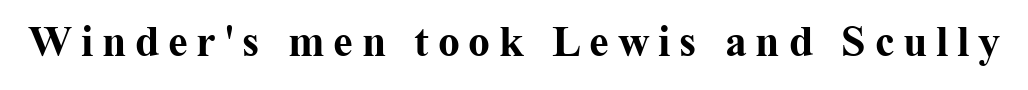
Q: Is the text bold? A: Yes.
Q: Is the text italic (slanted)? A: No, it is upright.
Q: Is the typeface a serif or a sans-serif typeface? A: Serif.
Q: Is the text underlined? A: No.
Q: Is the spacing between letters normal or unusually wide? A: Unusually wide.
Q: Width (condensed, normal, or wide)? A: Normal.
Q: Stroke contrast? A: Medium.
Q: x-height? A: Medium.
Q: Monospaced? A: No.
